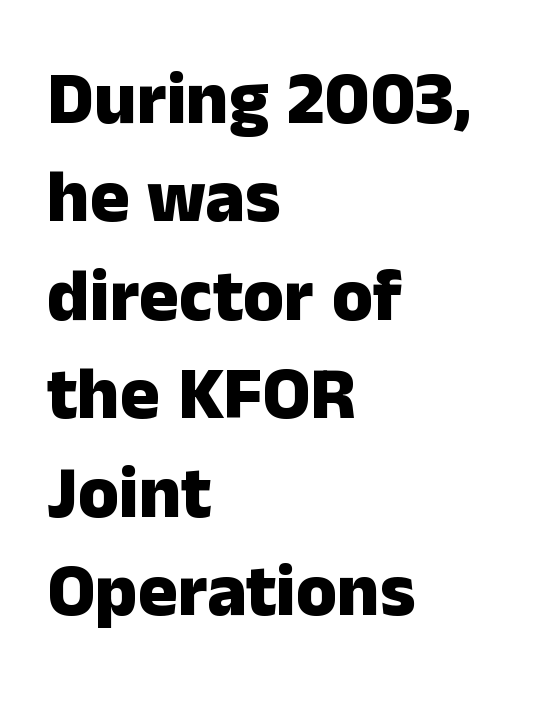
{"serif": "no", "italic": "no", "bold": "yes", "weight": "heavy", "width": "normal", "stroke_contrast": "low", "x_height": "medium", "monospaced": "no", "underline": "no", "align": "left", "line_spacing": "normal", "line_spacing_ratio": 1.33, "letter_spacing": "normal", "letter_spacing_em": 0.0, "glyph_px": 74}
